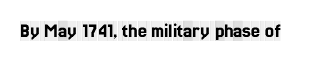
{"italic": "no", "underline": "no", "letter_spacing": "normal", "letter_spacing_em": 0.0, "glyph_px": 20}
